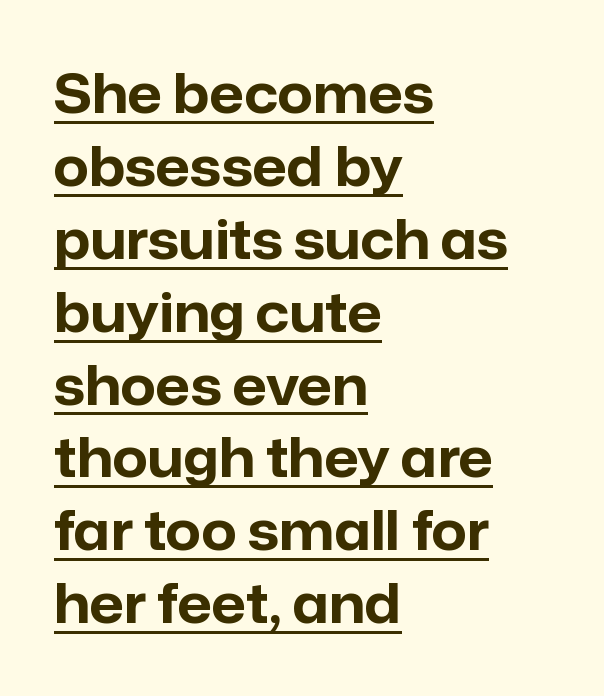
The image shows 54 px bold sans-serif type, upright; set left-aligned, normal line spacing (1.35x), normal letter spacing, underlined; low stroke contrast and a medium x-height.
